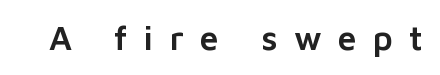
Q: Is the text italic (slanted)? A: No, it is upright.
Q: Is the typeface a serif or a sans-serif typeface? A: Sans-serif.
Q: Is the text underlined? A: No.
Q: Is the spacing between letters normal or unusually wide? A: Unusually wide.
Q: Width (condensed, normal, or wide)? A: Normal.
Q: Stroke contrast? A: Low.
Q: x-height? A: Medium.
Q: Monospaced? A: No.
